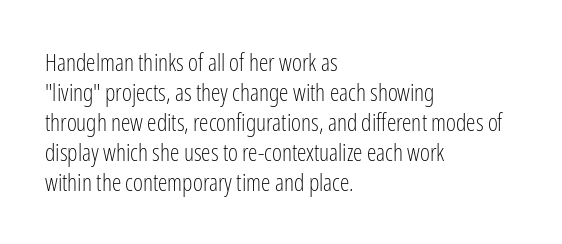
The image shows 24 px text type, upright; set left-aligned, normal line spacing (1.25x), normal letter spacing, not underlined.
